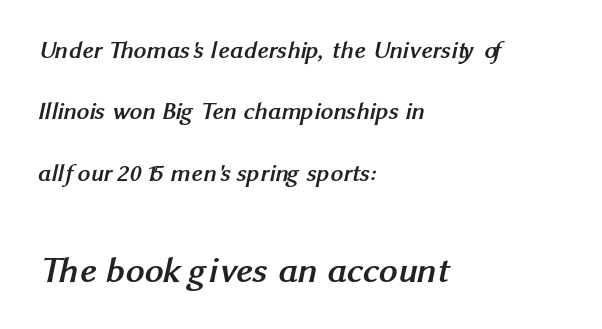
{"serif": "no", "bold": "yes", "weight": "semibold", "width": "normal", "stroke_contrast": "medium", "x_height": "medium", "monospaced": "no", "underline": "no", "align": "left", "line_spacing": "loose", "line_spacing_ratio": 2.46, "letter_spacing": "normal", "letter_spacing_em": 0.0, "larger_block": "second", "size_ratio": 1.48, "glyph_px": 37}
